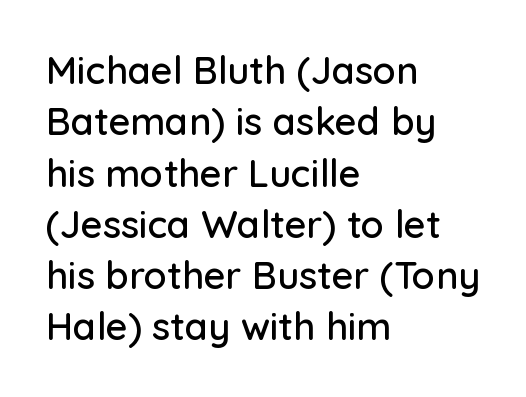
Does the leading feel generous? No, just average. Observe the absence of serifs on each vertical stroke in this sample. The lettering stays uniformly vertical, giving the passage a roman look. The paragraph has a hard left edge and a soft right edge. Plain, unruled lines of type.
